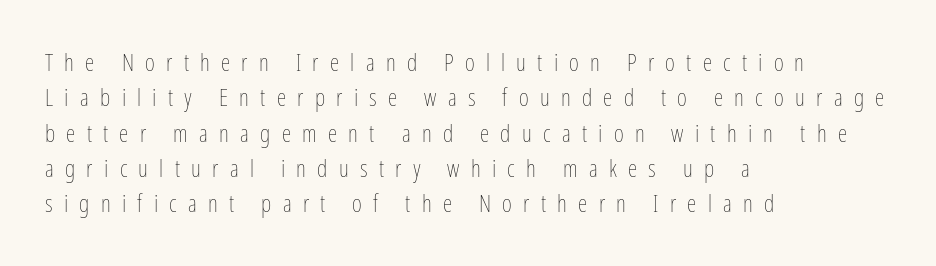
Short note: letters widely spaced. Weight class: somewhere from thin through regular. Horizontally, the lines are justified to the leading edge only. No italicization has been applied; the sample stays upright. Beneath every word, the page is bare.
